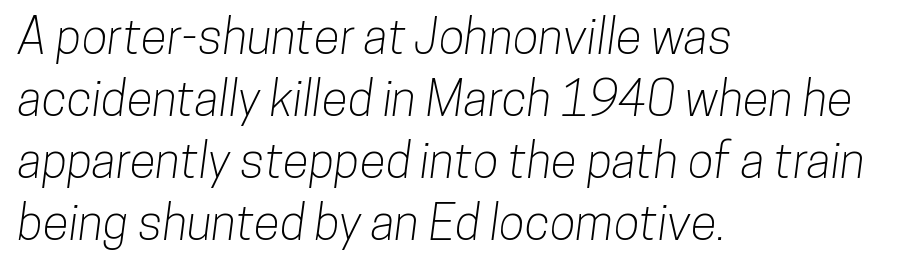
Do the characters align in a grid? No, the font is proportional. The zone under the glyphs is completely vacant. The space between consecutive lines is moderate. The gaps between neighbouring characters are ordinary and unremarkable.
